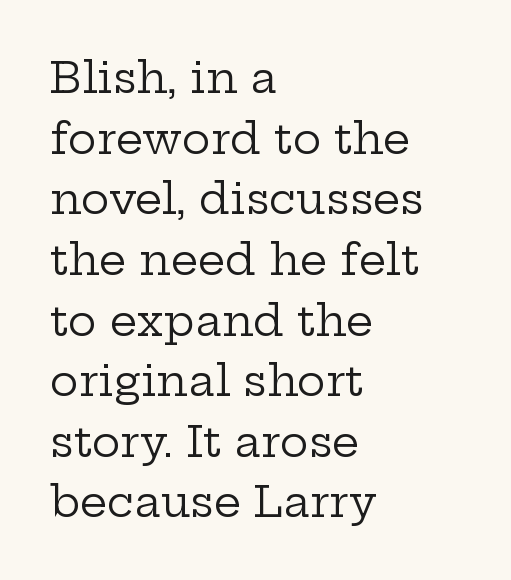
The letters advance in unequal steps, a hallmark of proportional type. The face looks like a standard text weight, possibly lighter. The words here are not underlined. It's the straight-up-and-down kind of type.
